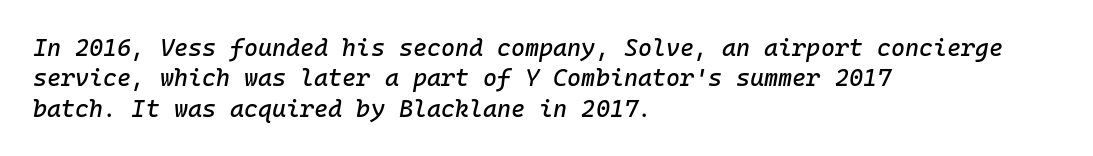
{"italic": "yes", "lean": "right", "slant_degrees": 10, "underline": "no", "align": "left", "line_spacing": "normal", "line_spacing_ratio": 1.27, "letter_spacing": "normal", "letter_spacing_em": 0.0, "glyph_px": 24}
